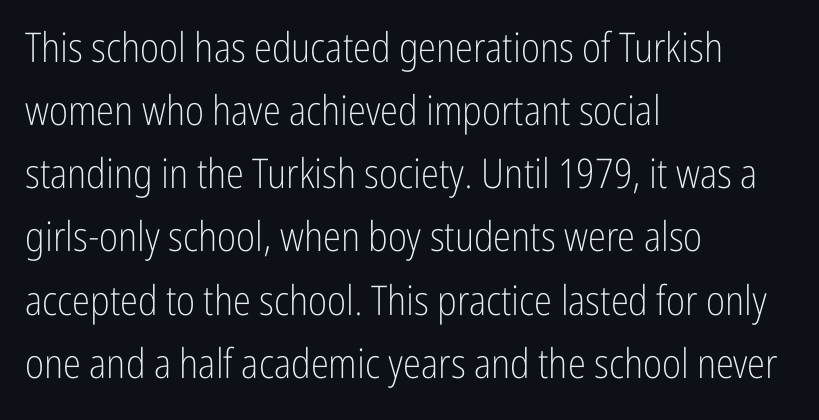
The image shows 41 px light, condensed sans-serif type, upright; set left-aligned, normal line spacing (1.54x), normal letter spacing, not underlined; low stroke contrast and a medium x-height.
